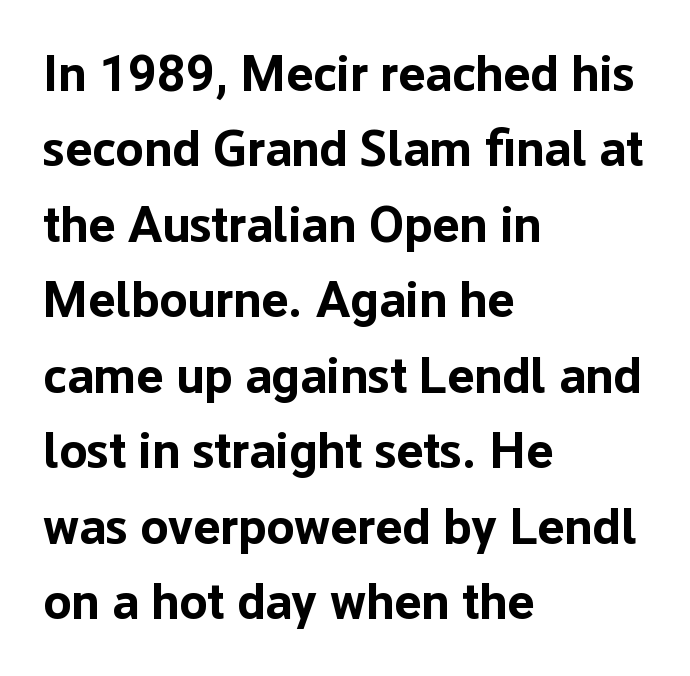
Q: Is the text bold? A: Yes.
Q: Is the text italic (slanted)? A: No, it is upright.
Q: Is the typeface a serif or a sans-serif typeface? A: Sans-serif.
Q: Is the text underlined? A: No.
Q: How is the paragraph aligned? A: Left-aligned.
Q: Is the spacing between letters normal or unusually wide? A: Normal.
Q: Is the spacing between lines tight, normal or loose? A: Normal.
Q: Width (condensed, normal, or wide)? A: Normal.
Q: Stroke contrast? A: Low.
Q: x-height? A: Medium.
Q: Monospaced? A: No.
